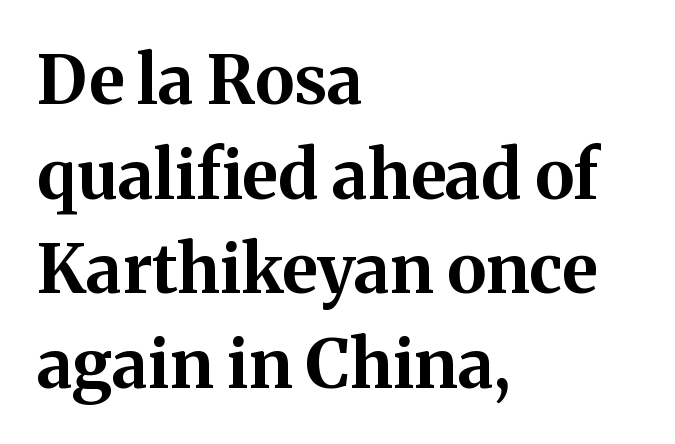
Q: Is the text bold? A: Yes.
Q: Is the text italic (slanted)? A: No, it is upright.
Q: Is the typeface a serif or a sans-serif typeface? A: Serif.
Q: Is the text underlined? A: No.
Q: How is the paragraph aligned? A: Left-aligned.
Q: Is the spacing between letters normal or unusually wide? A: Normal.
Q: Is the spacing between lines tight, normal or loose? A: Normal.
Q: Width (condensed, normal, or wide)? A: Normal.
Q: Stroke contrast? A: Medium.
Q: x-height? A: Medium.
Q: Monospaced? A: No.
